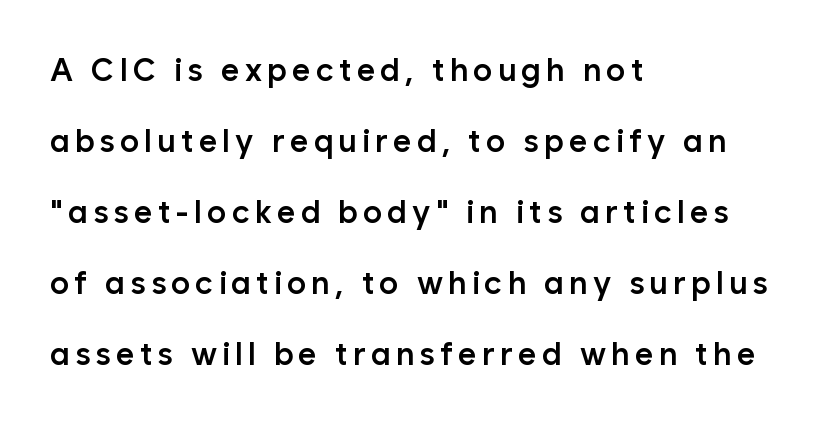
This rendering features lettering with no underline. You can tell it's not italic because the verticals are truly vertical. The type family on display is of the sans-serif kind. In terms of weight, the rendering is demibold, just under bold. Rows of type keep a wide berth in the vertical direction.
